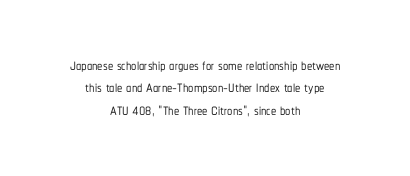
{"italic": "no", "underline": "no", "align": "center", "line_spacing": "tight", "line_spacing_ratio": 1.07, "letter_spacing": "normal", "letter_spacing_em": 0.0, "glyph_px": 21}
